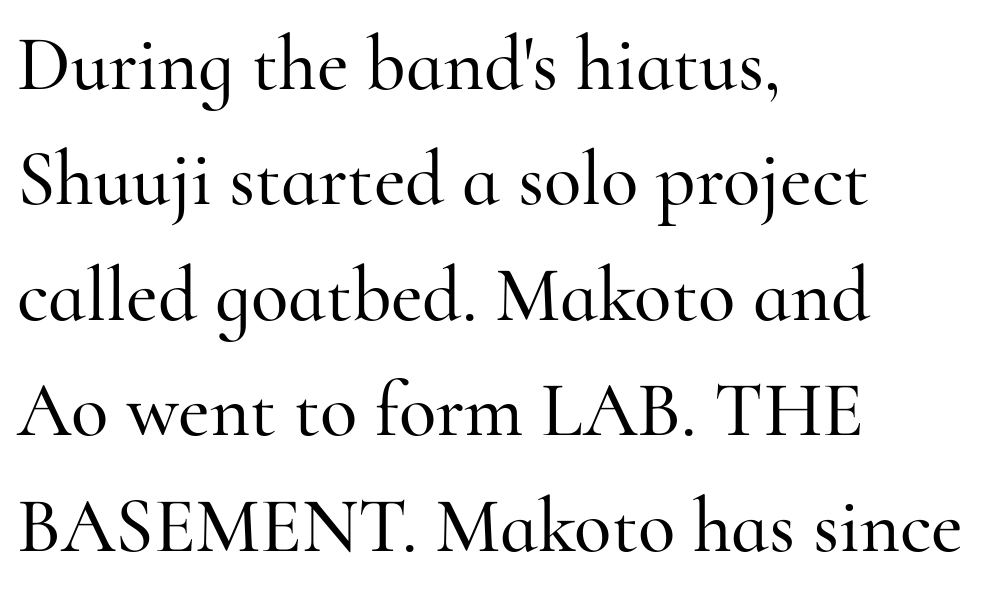
Q: Is the text italic (slanted)? A: No, it is upright.
Q: Is the typeface a serif or a sans-serif typeface? A: Serif.
Q: Is the text underlined? A: No.
Q: How is the paragraph aligned? A: Left-aligned.
Q: Is the spacing between letters normal or unusually wide? A: Normal.
Q: Is the spacing between lines tight, normal or loose? A: Normal.
Q: Width (condensed, normal, or wide)? A: Normal.
Q: Stroke contrast? A: High.
Q: x-height? A: Small.
Q: Monospaced? A: No.
